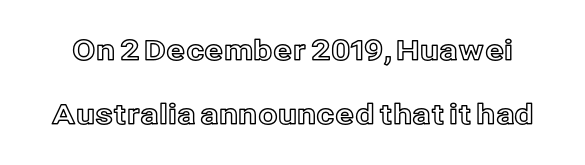
In terms of letterspacing, this is plain default setting. Check under the words: just untouched page. Summary of vertical rhythm: relaxed, with wide interline spacing. Looks like regular typesetting: each glyph gets only the width it needs. The typography opts for an upright posture over an oblique one.
